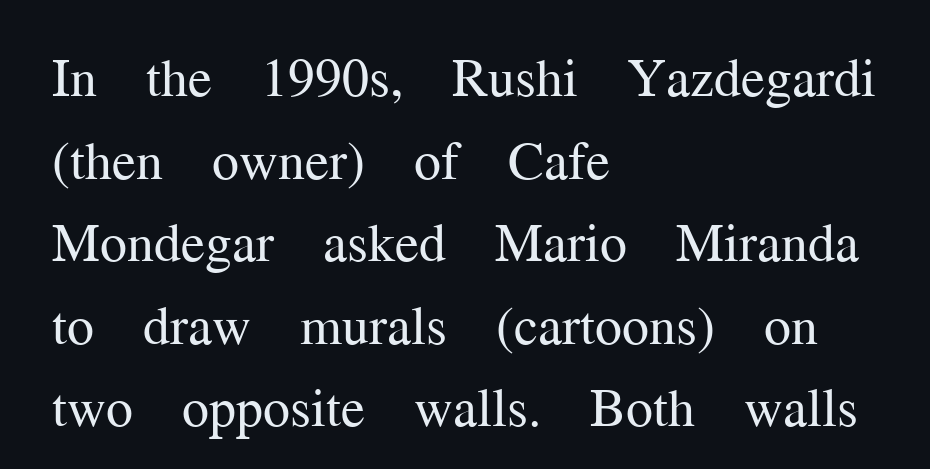
{"serif": "yes", "italic": "no", "bold": "no", "weight": "regular", "width": "normal", "stroke_contrast": "medium", "x_height": "medium", "monospaced": "no", "underline": "no", "align": "left", "line_spacing": "normal", "line_spacing_ratio": 1.53, "letter_spacing": "normal", "letter_spacing_em": 0.0, "glyph_px": 54}
